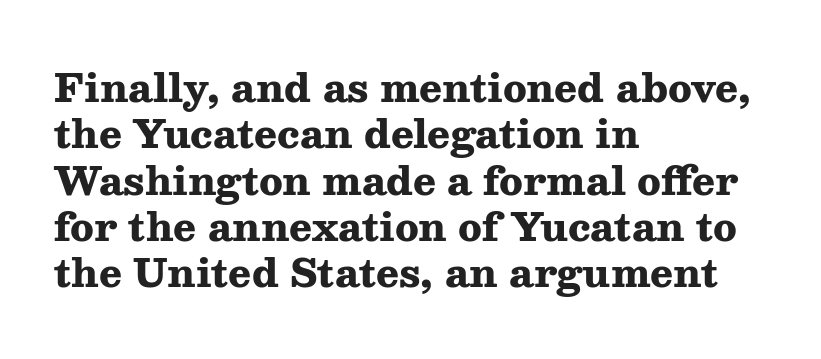
Q: Is the text bold? A: Yes.
Q: Is the text italic (slanted)? A: No, it is upright.
Q: Is the typeface a serif or a sans-serif typeface? A: Serif.
Q: Is the text underlined? A: No.
Q: How is the paragraph aligned? A: Left-aligned.
Q: Is the spacing between letters normal or unusually wide? A: Normal.
Q: Width (condensed, normal, or wide)? A: Wide.
Q: Stroke contrast? A: Medium.
Q: x-height? A: Medium.
Q: Monospaced? A: No.
